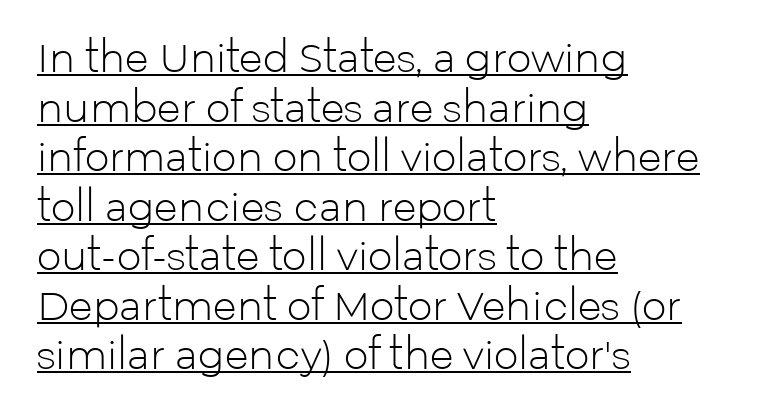
Q: Is the text bold? A: No.
Q: Is the text italic (slanted)? A: No, it is upright.
Q: Is the typeface a serif or a sans-serif typeface? A: Sans-serif.
Q: Is the text underlined? A: Yes.
Q: How is the paragraph aligned? A: Left-aligned.
Q: Is the spacing between letters normal or unusually wide? A: Normal.
Q: Is the spacing between lines tight, normal or loose? A: Normal.
Q: Width (condensed, normal, or wide)? A: Normal.
Q: Stroke contrast? A: Low.
Q: x-height? A: Medium.
Q: Monospaced? A: No.
